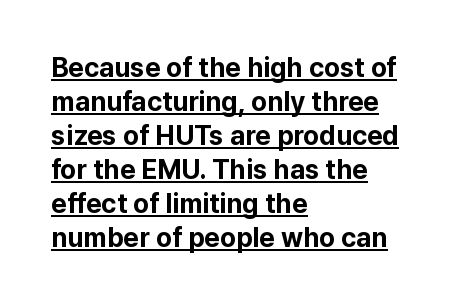
{"italic": "no", "bold": "yes", "underline": "yes", "align": "left", "line_spacing": "normal", "line_spacing_ratio": 1.26, "letter_spacing": "normal", "letter_spacing_em": 0.0, "glyph_px": 27}
